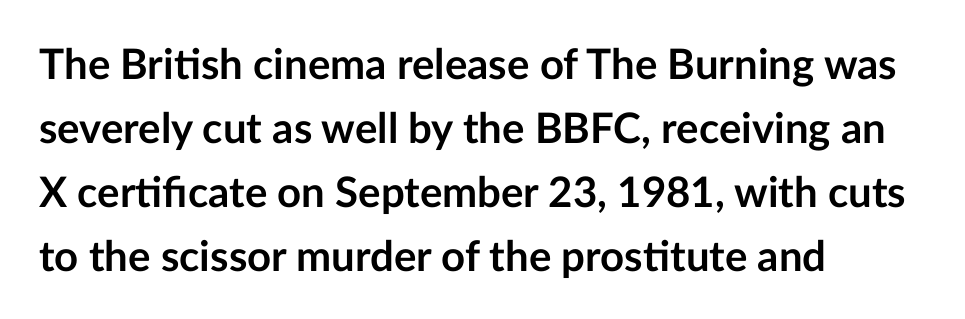
{"serif": "no", "italic": "no", "bold": "yes", "weight": "semibold", "width": "normal", "stroke_contrast": "low", "x_height": "medium", "monospaced": "no", "underline": "no", "align": "left", "line_spacing": "normal", "line_spacing_ratio": 1.52, "letter_spacing": "normal", "letter_spacing_em": 0.0, "glyph_px": 42}
